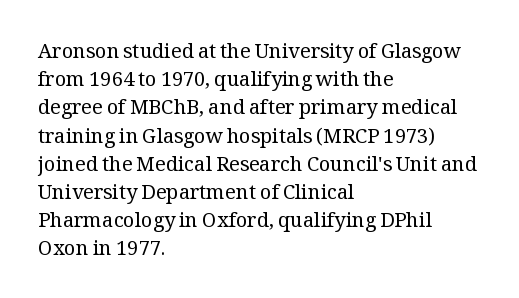
{"italic": "no", "bold": "no", "underline": "no", "align": "left", "line_spacing": "normal", "line_spacing_ratio": 1.41, "letter_spacing": "normal", "letter_spacing_em": 0.0, "glyph_px": 20}
